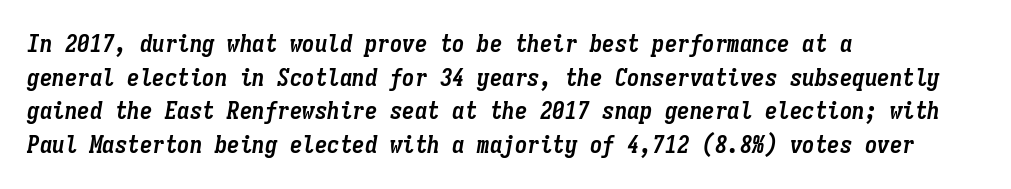
Anything drawn beneath the words? Only blank space. The designer left line spacing at the default. Alignment: flush left. This is oblique type, the kind used for emphasis or titles. Short note: letters normally spaced. Typesetter's note: full bold, strokes at maximum text heaviness.
